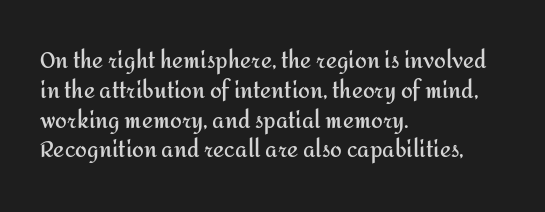
Q: Is the text bold? A: Yes.
Q: Is the text italic (slanted)? A: No, it is upright.
Q: Is the text underlined? A: No.
Q: How is the paragraph aligned? A: Left-aligned.
Q: Is the spacing between letters normal or unusually wide? A: Normal.
Q: Is the spacing between lines tight, normal or loose? A: Normal.
